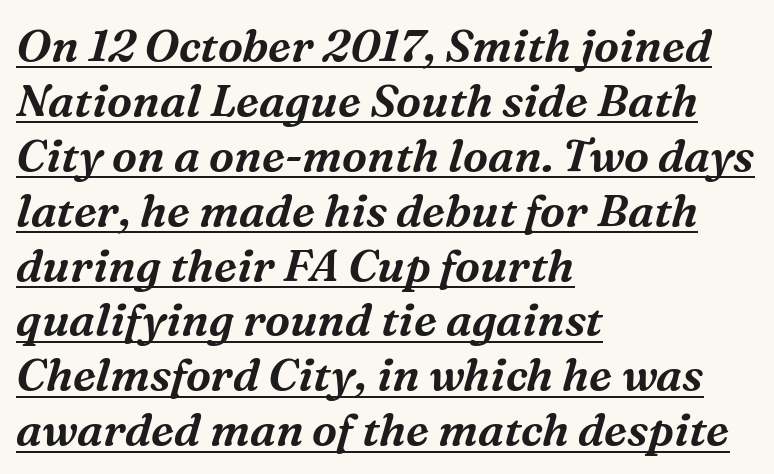
{"serif": "yes", "italic": "yes", "lean": "right", "slant_degrees": 16, "width": "normal", "stroke_contrast": "medium", "x_height": "medium", "monospaced": "no", "underline": "yes", "align": "left", "line_spacing_ratio": 1.22, "letter_spacing": "normal", "letter_spacing_em": 0.0, "glyph_px": 45}
